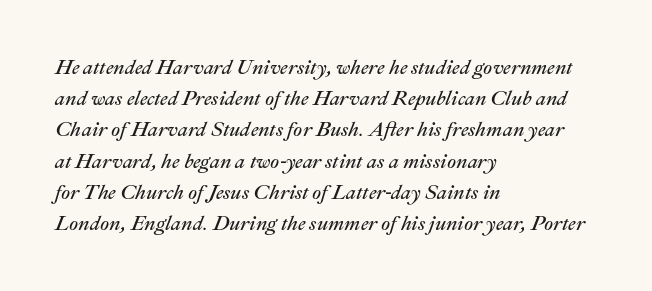
The image shows 20 px text type, italic (leaning right); set left-aligned, normal line spacing (1.56x), normal letter spacing, not underlined.
